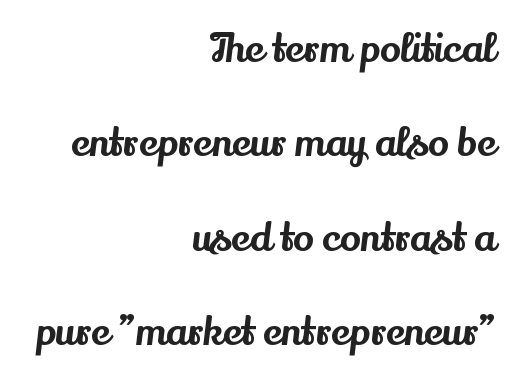
The image shows 39 px serif type; set right-aligned, loose line spacing (2.42x), normal letter spacing, not underlined; medium stroke contrast and a small x-height.
